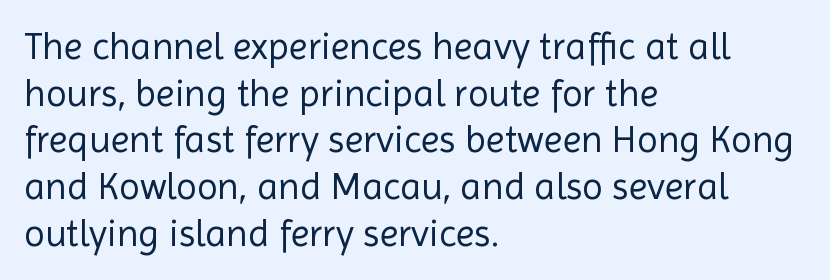
{"serif": "no", "italic": "no", "bold": "no", "weight": "regular", "width": "normal", "x_height": "medium", "monospaced": "no", "underline": "no", "align": "left", "line_spacing_ratio": 1.23, "letter_spacing": "normal", "letter_spacing_em": 0.0, "glyph_px": 38}
